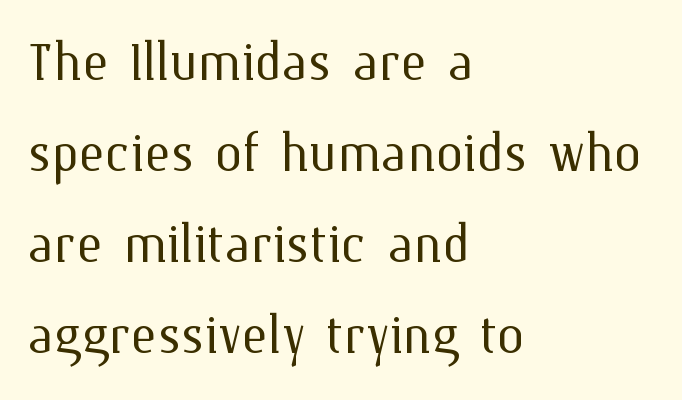
{"italic": "no", "bold": "no", "weight": "light", "width": "normal", "stroke_contrast": "medium", "x_height": "medium", "monospaced": "no", "underline": "no", "align": "left", "line_spacing": "normal", "line_spacing_ratio": 1.32, "letter_spacing": "normal", "letter_spacing_em": 0.0, "glyph_px": 69}
